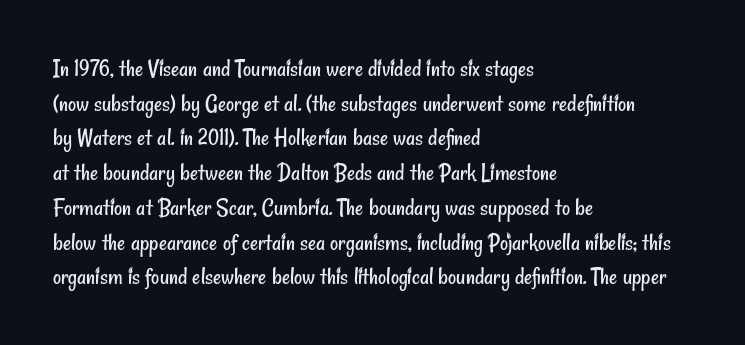
These lines keep a tight, regular rhythm from letter to letter. Quick note: underline off. This sample is left-justified, so line endings fall wherever the words run out. The cut favours lightness, reaching ordinary text weight at its darkest. Leading matches the norm, producing a regular column.
